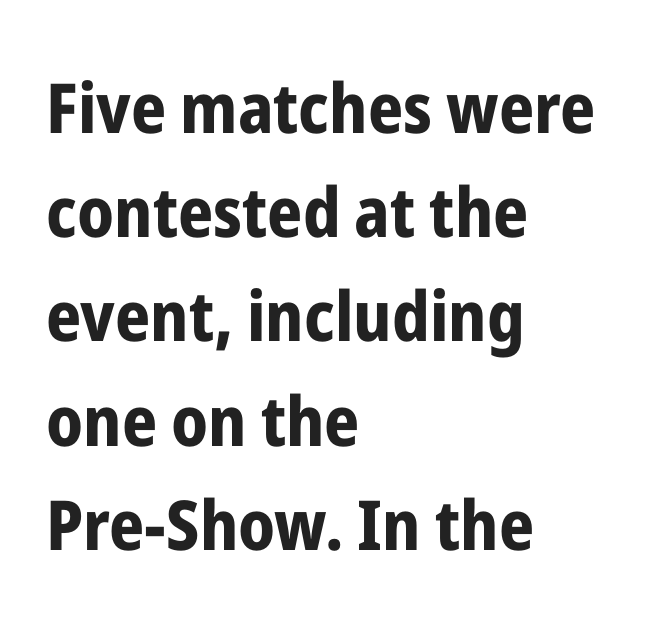
The passage is arranged the way most books set body copy — flush left. Looks like regular typesetting: each glyph gets only the width it needs. Style check: upright. Serifs: no, the terminals of the letterforms are clean.
